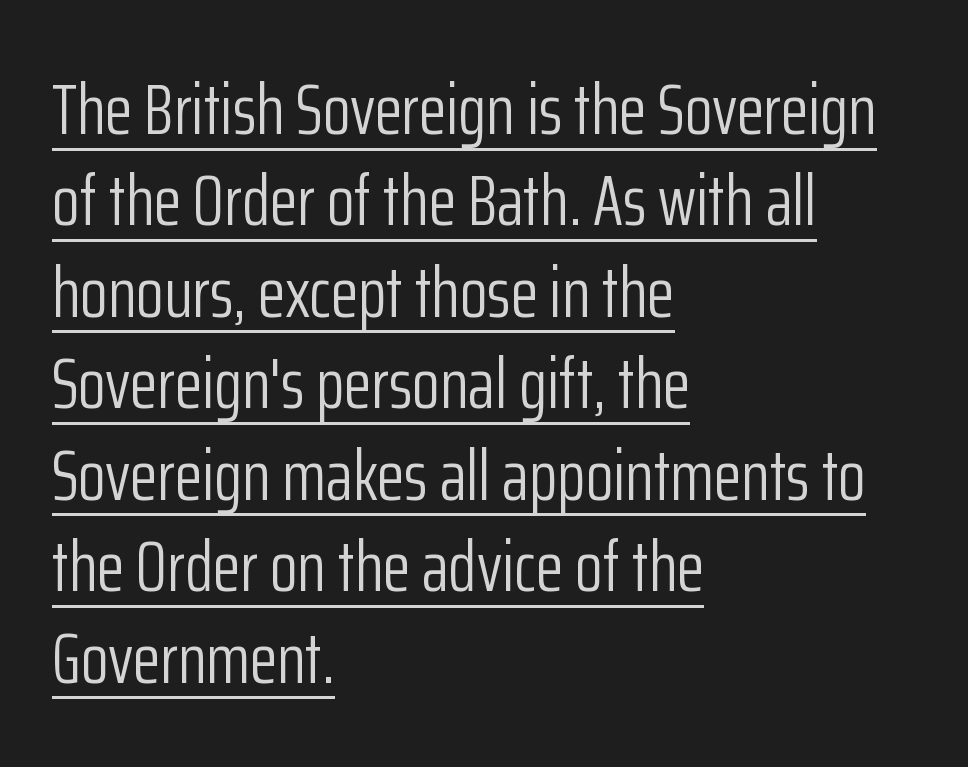
Q: Is the text bold? A: No.
Q: Is the text italic (slanted)? A: No, it is upright.
Q: Is the typeface a serif or a sans-serif typeface? A: Sans-serif.
Q: Is the text underlined? A: Yes.
Q: How is the paragraph aligned? A: Left-aligned.
Q: Is the spacing between letters normal or unusually wide? A: Normal.
Q: Is the spacing between lines tight, normal or loose? A: Normal.
Q: Width (condensed, normal, or wide)? A: Condensed.
Q: Stroke contrast? A: Low.
Q: x-height? A: Medium.
Q: Monospaced? A: No.
